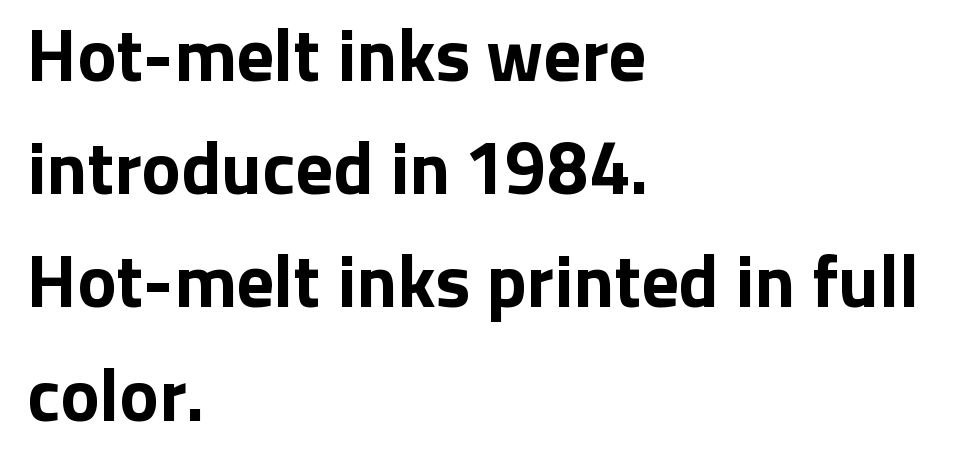
The image shows 74 px bold sans-serif type, upright; set left-aligned, normal line spacing (1.53x), normal letter spacing, not underlined; low stroke contrast and a medium x-height.
